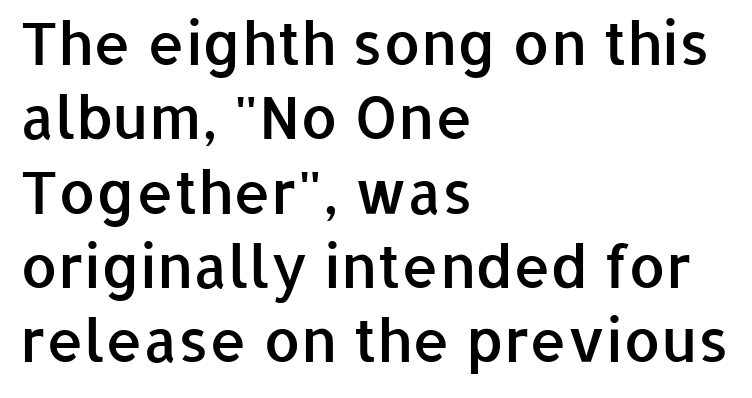
Character widths vary here, with narrow letters taking less room than wide ones. Compared with an ordinary text face, these strokes are moderately heavier — a semibold. Compared with a centered layout, this one pins lines to the left instead. The designer went with a sans here, leaving each stem footless. Summary of vertical rhythm: regular, with standard interline spacing.
